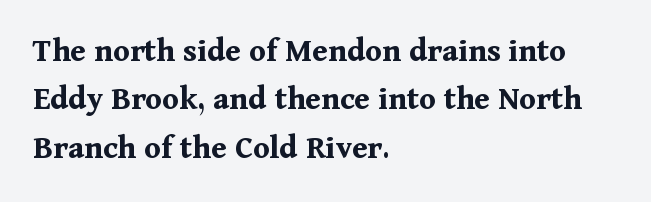
Q: Is the text bold? A: Yes.
Q: Is the text italic (slanted)? A: No, it is upright.
Q: Is the typeface a serif or a sans-serif typeface? A: Serif.
Q: Is the text underlined? A: No.
Q: How is the paragraph aligned? A: Left-aligned.
Q: Is the spacing between letters normal or unusually wide? A: Normal.
Q: Is the spacing between lines tight, normal or loose? A: Normal.
Q: Width (condensed, normal, or wide)? A: Normal.
Q: Stroke contrast? A: Medium.
Q: x-height? A: Medium.
Q: Monospaced? A: No.
